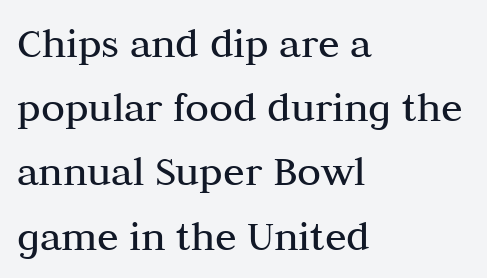
Q: Is the text bold? A: No.
Q: Is the text italic (slanted)? A: No, it is upright.
Q: Is the typeface a serif or a sans-serif typeface? A: Serif.
Q: Is the text underlined? A: No.
Q: How is the paragraph aligned? A: Left-aligned.
Q: Is the spacing between letters normal or unusually wide? A: Normal.
Q: Is the spacing between lines tight, normal or loose? A: Normal.
Q: Width (condensed, normal, or wide)? A: Normal.
Q: Stroke contrast? A: Medium.
Q: x-height? A: Medium.
Q: Monospaced? A: No.
